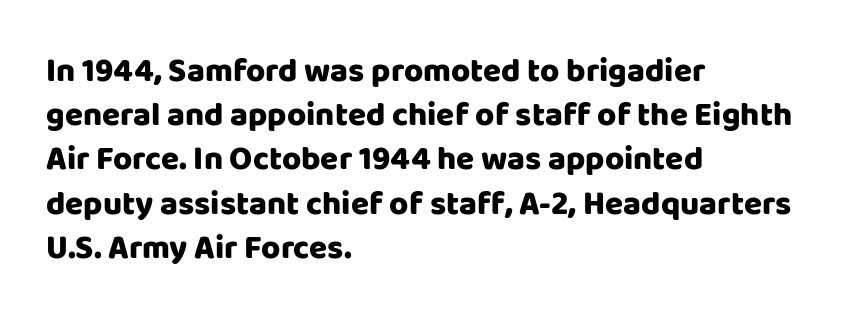
Is there any slant? The stems are plumb. This is heavy type, rendered in bold. Visually the block forms a straight wall on the left and a jagged coastline on the right. The gaps between neighbouring characters are ordinary and unremarkable. This sample keeps an unexceptional amount of space between lines. Looks like regular typesetting: each glyph gets only the width it needs.
